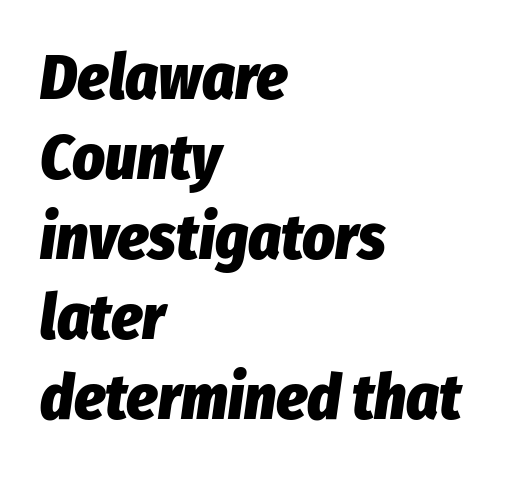
The image shows 63 px heavy, condensed type, italic (leaning right); set left-aligned, normal line spacing (1.27x), normal letter spacing, not underlined; low stroke contrast and a medium x-height.
